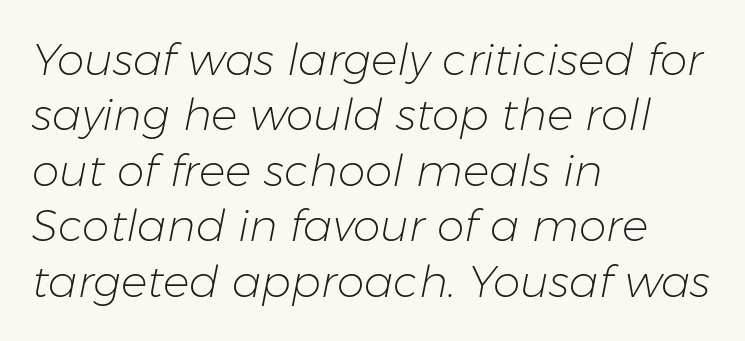
Q: Is the text bold? A: No.
Q: Is the text italic (slanted)? A: Yes, it leans right by about 11 degrees.
Q: Is the text underlined? A: No.
Q: How is the paragraph aligned? A: Left-aligned.
Q: Is the spacing between letters normal or unusually wide? A: Normal.
Q: Is the spacing between lines tight, normal or loose? A: Normal.
Q: Width (condensed, normal, or wide)? A: Normal.
Q: Stroke contrast? A: Low.
Q: x-height? A: Medium.
Q: Monospaced? A: No.
